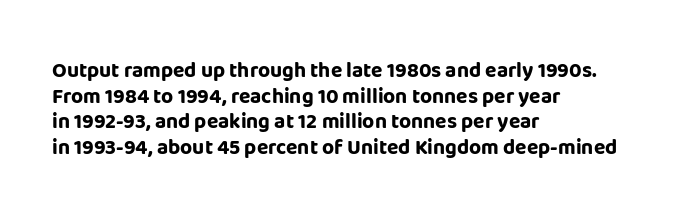
The image shows 21 px bold type, upright; set left-aligned, line spacing 1.22x, normal letter spacing, not underlined.
